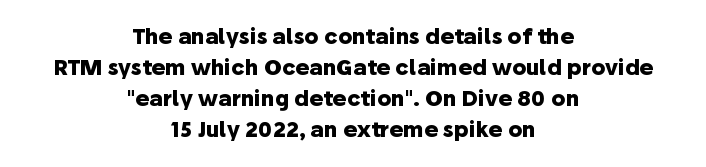
{"italic": "no", "bold": "yes", "underline": "no", "align": "center", "line_spacing": "normal", "line_spacing_ratio": 1.48, "letter_spacing": "normal", "letter_spacing_em": 0.0, "glyph_px": 21}
